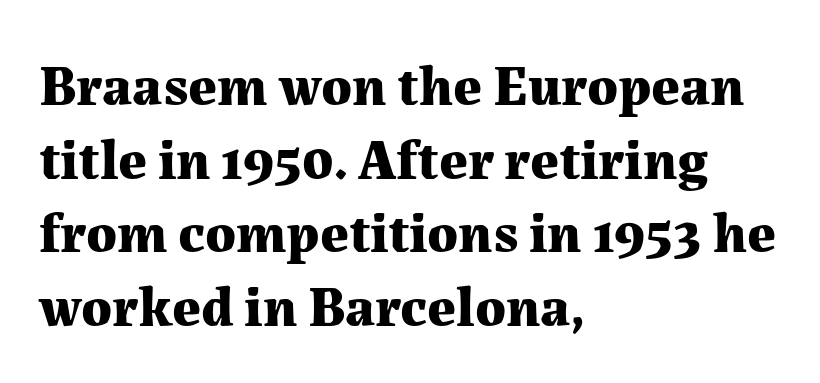
The image shows 57 px bold serif type, upright; set left-aligned, normal line spacing (1.29x), normal letter spacing, not underlined; medium stroke contrast and a medium x-height.
